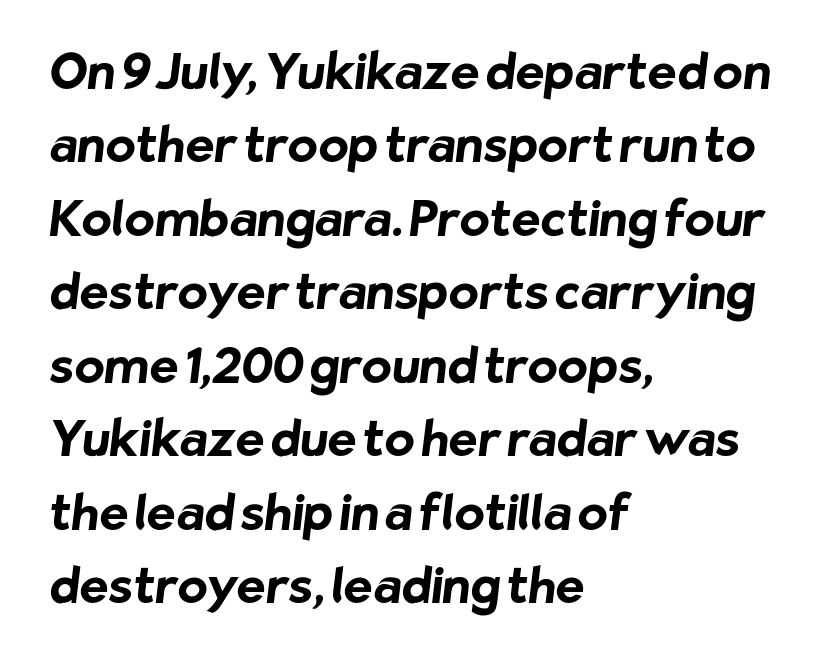
The image shows 49 px bold sans-serif type; set left-aligned, normal line spacing (1.5x), normal letter spacing, not underlined; low stroke contrast and a medium x-height.
